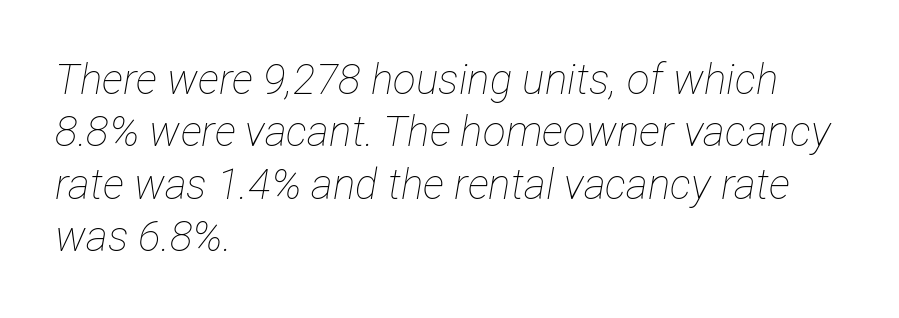
The letters advance in unequal steps, a hallmark of proportional type. The area under the type is left untouched. You could call the tracking neutral — neither tight nor loose. All the whitespace from short lines collects on the right.
